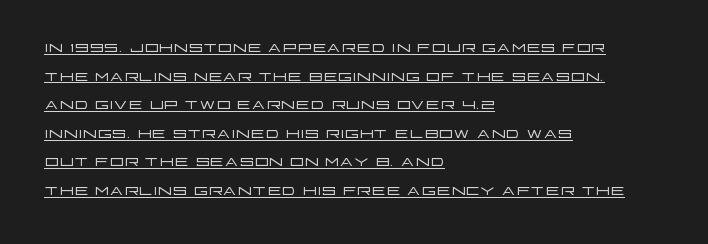
{"italic": "no", "bold": "no", "underline": "yes", "align": "left", "line_spacing": "normal", "line_spacing_ratio": 1.3, "letter_spacing": "normal", "letter_spacing_em": 0.0, "glyph_px": 22}
